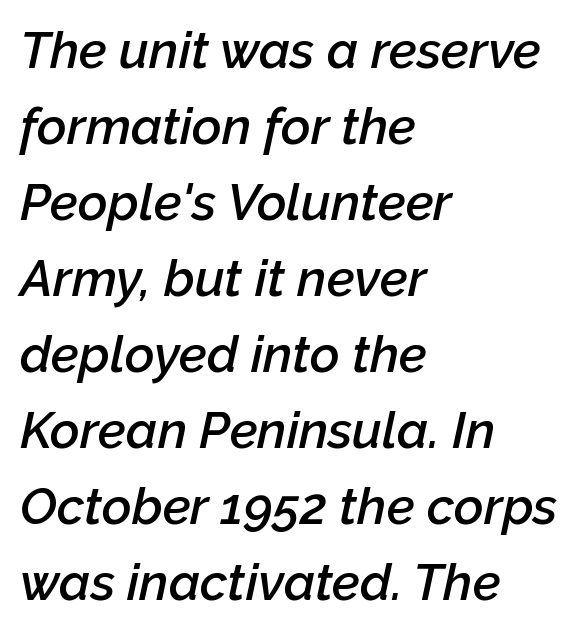
The image shows 51 px semibold type, italic (leaning right); set left-aligned, normal line spacing (1.49x), normal letter spacing, not underlined; low stroke contrast and a medium x-height.
